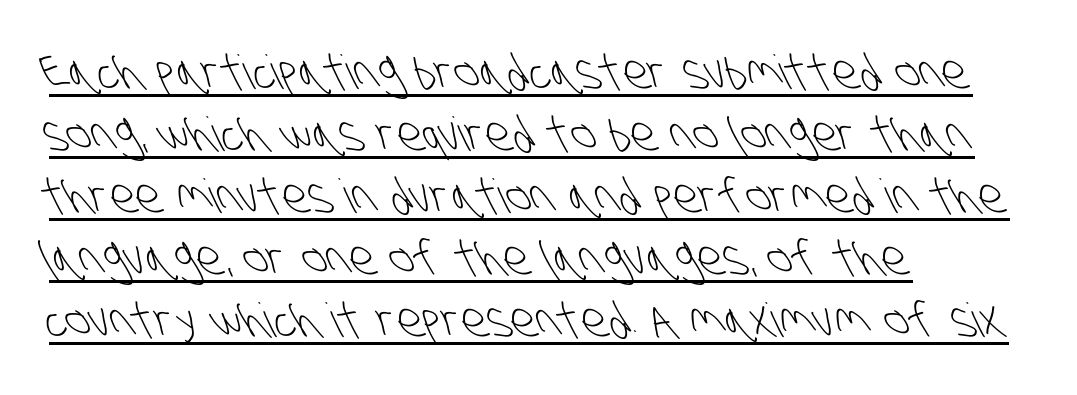
The image shows 47 px light, condensed sans-serif type; set left-aligned, normal line spacing (1.32x), normal letter spacing, underlined; low stroke contrast and a large x-height.
